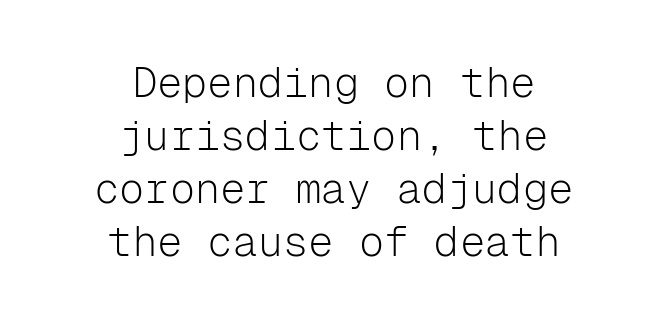
The type sits square on the baseline with zero lean. Think standard paragraph weight, or any step lighter than that. This sample keeps an unexceptional amount of space between lines. The compositor balanced each line on the midline.
